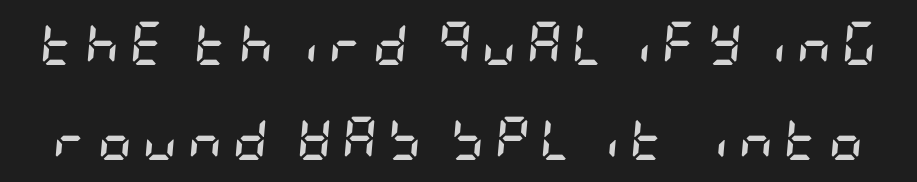
The image shows 43 px semibold, condensed type, italic (leaning right); set loose line spacing (2.2x), unusually wide letter spacing (+0.23 em), not underlined; low stroke contrast and a large x-height.
